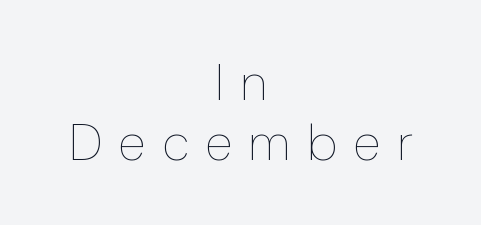
Type without underlining. The axis of the letterforms is exactly vertical. Proportional: the letters do not fall into vertical columns. This rendering widens character spacing well past its baseline value. Caption: multi-line text, centered on the measure. Nothing heavy about these letters — not bold at all.
